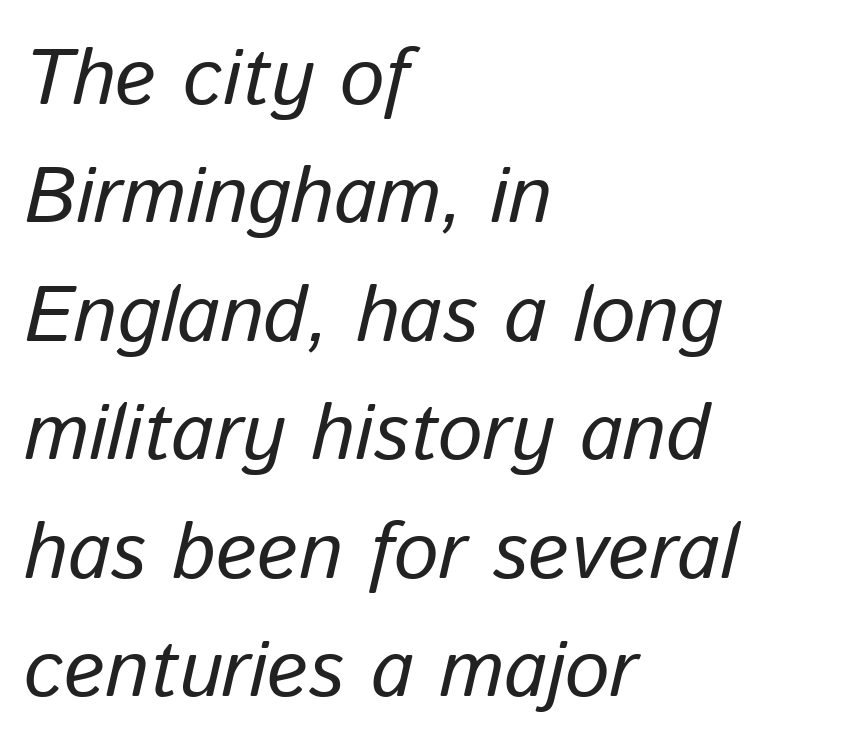
Is this a fixed-width face? No — the glyphs have proportional, varying widths. Reading down the column, the eye jumps a familiar distance to each next line. The space directly below the letters is spotless. The horizontal fit of the characters is conventional and even. The lines in this sample share a left origin and differ only in where they stop. This is oblique type, the kind used for emphasis or titles.
